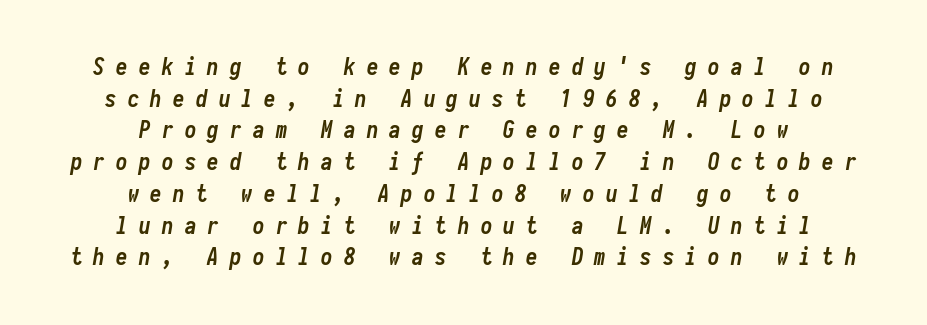
The image shows 23 px bold type, italic (leaning right); set centered, normal line spacing (1.38x), unusually wide letter spacing (+0.49 em), not underlined.
